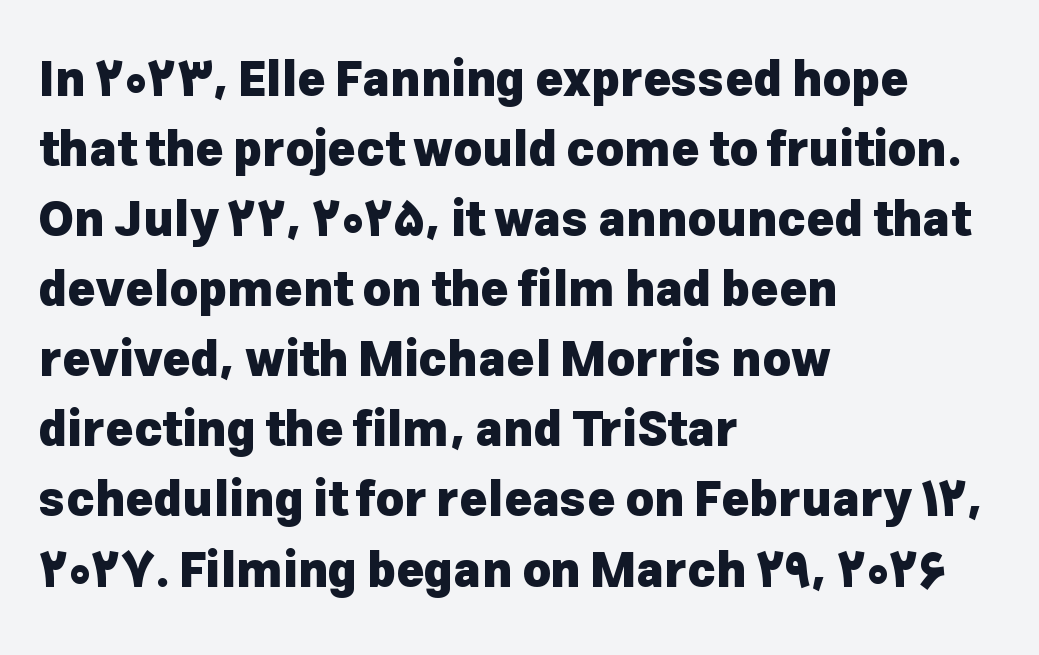
This sample has the flowing, uneven cadence of proportional lettering. In terms of letterform style, serifs are entirely absent. The rows are spaced the way most documents space them. The rendering anchors every line to the left-hand side.
